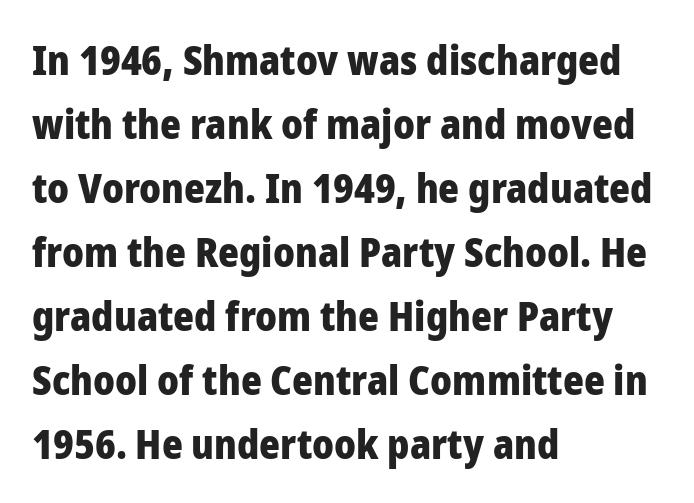
Q: Is the text bold? A: Yes.
Q: Is the text italic (slanted)? A: No, it is upright.
Q: Is the typeface a serif or a sans-serif typeface? A: Sans-serif.
Q: Is the text underlined? A: No.
Q: How is the paragraph aligned? A: Left-aligned.
Q: Is the spacing between letters normal or unusually wide? A: Normal.
Q: Is the spacing between lines tight, normal or loose? A: Normal.
Q: Width (condensed, normal, or wide)? A: Normal.
Q: Stroke contrast? A: Low.
Q: x-height? A: Medium.
Q: Monospaced? A: No.
